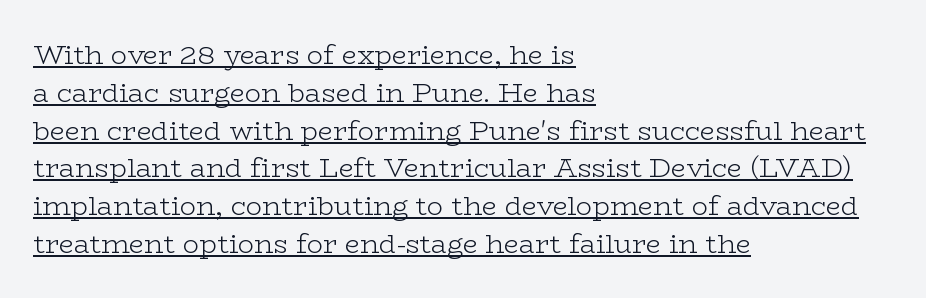
{"italic": "no", "bold": "no", "underline": "yes", "align": "left", "line_spacing": "normal", "line_spacing_ratio": 1.4, "letter_spacing": "normal", "letter_spacing_em": 0.0, "glyph_px": 27}
